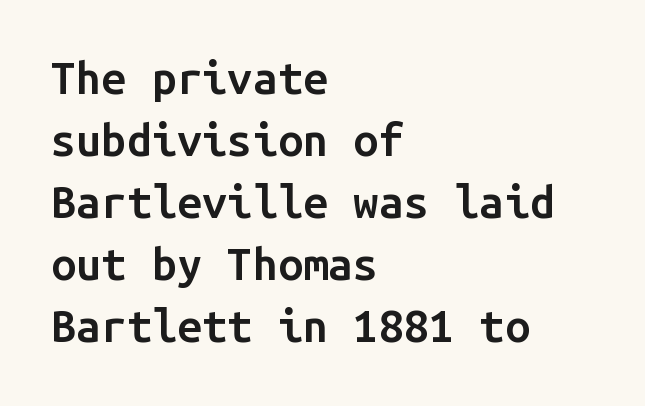
Q: Is the text bold? A: Semi-bold.
Q: Is the text italic (slanted)? A: No, it is upright.
Q: Is the typeface a serif or a sans-serif typeface? A: Sans-serif.
Q: Is the text underlined? A: No.
Q: How is the paragraph aligned? A: Left-aligned.
Q: Is the spacing between letters normal or unusually wide? A: Normal.
Q: Is the spacing between lines tight, normal or loose? A: Normal.
Q: Width (condensed, normal, or wide)? A: Normal.
Q: Stroke contrast? A: Low.
Q: x-height? A: Medium.
Q: Monospaced? A: Yes.
